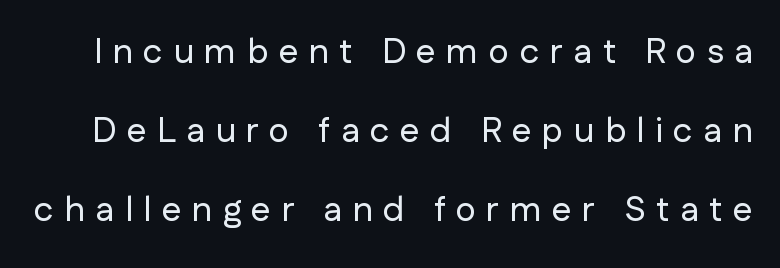
{"serif": "no", "italic": "no", "width": "normal", "stroke_contrast": "low", "x_height": "medium", "monospaced": "no", "underline": "no", "line_spacing": "loose", "line_spacing_ratio": 2.26, "letter_spacing": "wide", "letter_spacing_em": 0.3, "glyph_px": 35}
